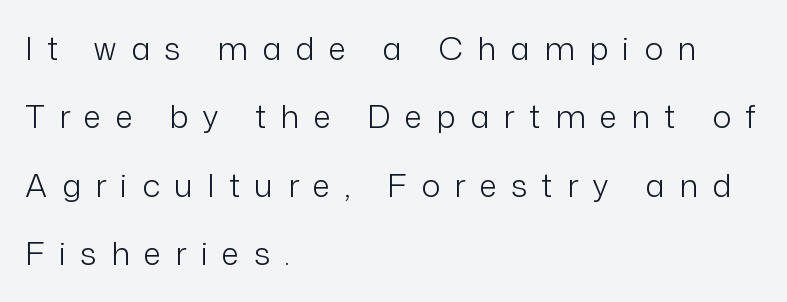
The font sits on the lighter half of the weight spectrum, regular included. You can tell from the bare stems that sans-serif type was used. Each letter keeps its own natural width here, so spacing adapts to shape. Airy leading. This rendering features lettering with no underline. Ascenders rise straight up at ninety degrees.
